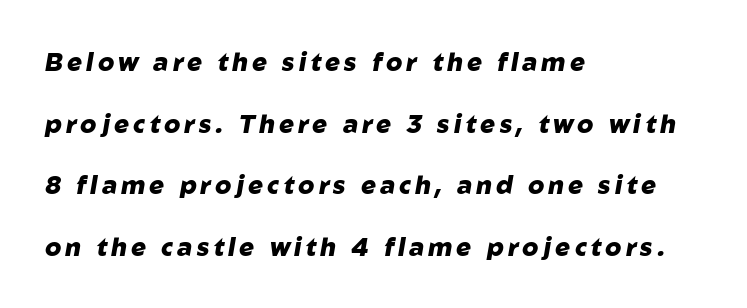
Q: Is the text bold? A: Yes.
Q: Is the text italic (slanted)? A: Yes, it leans right by about 10 degrees.
Q: Is the text underlined? A: No.
Q: How is the paragraph aligned? A: Left-aligned.
Q: Is the spacing between lines tight, normal or loose? A: Loose.
